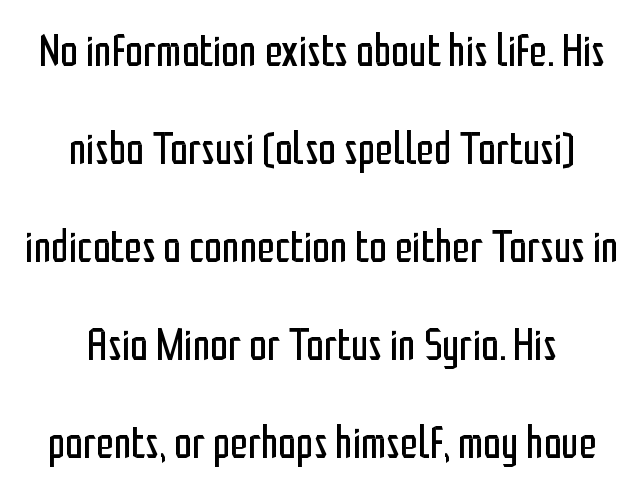
Every character sits straight up, as roman type does. Note the varied advance widths — an 'i' is clearly narrower than an 'm'. Weight class: somewhere from thin through regular. This rendering features lettering with no underline. The designer went with a sans here, leaving each stem footless.
